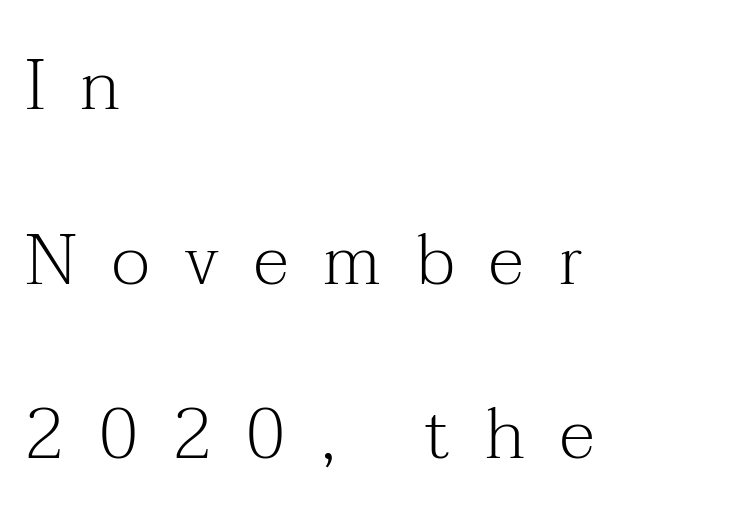
The baseline area is clear. Widely set lines give the paragraph a tall, airy silhouette. The passage shown is typed in a proportional face where columns would drift. The rendering shows small feet on the letterforms — a serif design.
